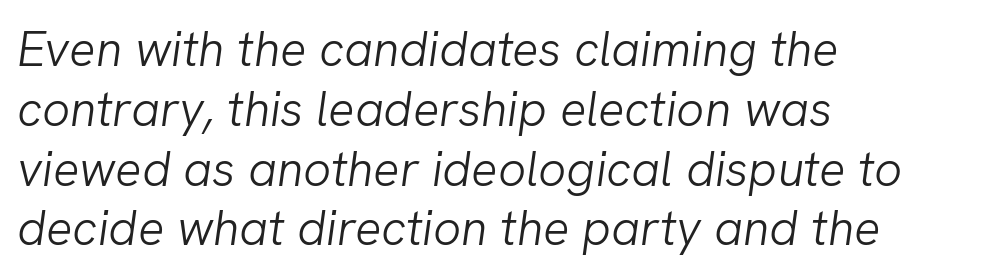
{"italic": "yes", "lean": "right", "slant_degrees": 8, "bold": "no", "weight": "light", "width": "normal", "stroke_contrast": "low", "x_height": "medium", "monospaced": "no", "underline": "no", "align": "left", "line_spacing_ratio": 1.22, "letter_spacing": "normal", "letter_spacing_em": 0.0, "glyph_px": 49}
